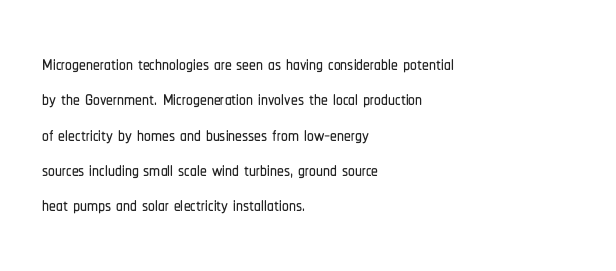
Interline gaps are of average width in this sample. The axis of the letterforms is exactly vertical. Casual observation: everything's shoved over to the left. These lines keep a tight, regular rhythm from letter to letter. Unmarked baselines from the first word to the last.
